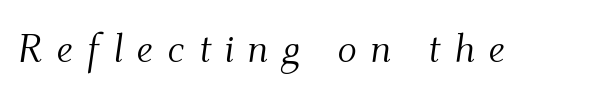
Honestly, the letter spacing is so wide it's the main thing you notice. Weight class: somewhere from thin through regular. Character widths vary here, with narrow letters taking less room than wide ones. The specimen reads as italic at a glance. Check under the words: just untouched page. These lines are composed in type with serifs.
